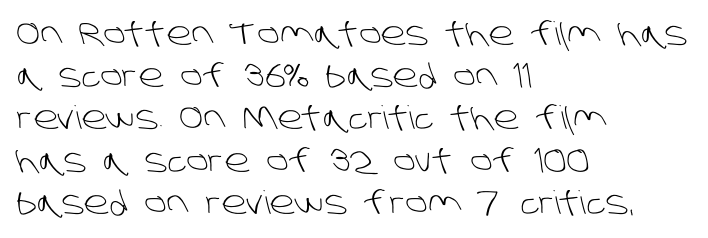
{"serif": "no", "bold": "no", "weight": "light", "width": "normal", "stroke_contrast": "low", "x_height": "large", "monospaced": "no", "underline": "no", "align": "left", "line_spacing": "normal", "line_spacing_ratio": 1.32, "letter_spacing": "normal", "letter_spacing_em": 0.0, "glyph_px": 32}
